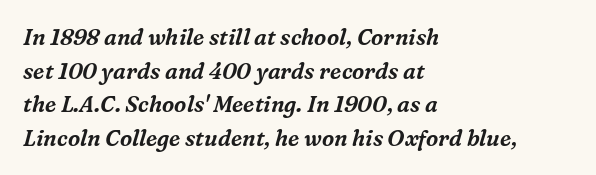
{"italic": "yes", "lean": "right", "slant_degrees": 16, "underline": "no", "align": "left", "line_spacing": "normal", "line_spacing_ratio": 1.53, "letter_spacing": "normal", "letter_spacing_em": 0.0, "glyph_px": 22}
